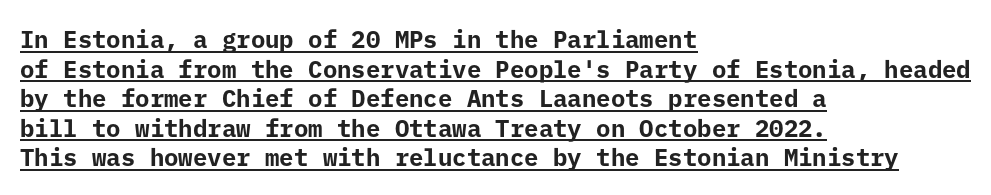
The passage shown is underscored from start to finish. There is no visible air inserted between adjacent glyphs. Heft: maximum for text — a bold. The type sits square on the baseline with zero lean. These lines are set flush left with a ragged right edge.
